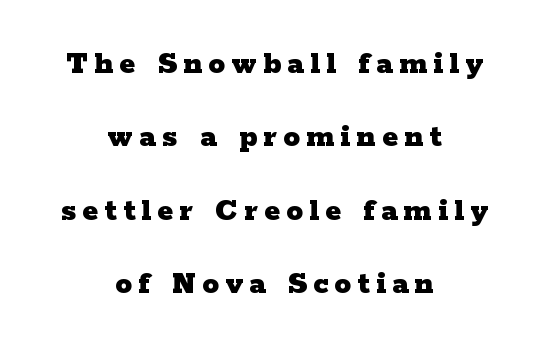
Q: Is the text bold? A: Yes.
Q: Is the text italic (slanted)? A: No, it is upright.
Q: Is the typeface a serif or a sans-serif typeface? A: Serif.
Q: Is the text underlined? A: No.
Q: How is the paragraph aligned? A: Centered.
Q: Is the spacing between lines tight, normal or loose? A: Loose.
Q: Width (condensed, normal, or wide)? A: Wide.
Q: Stroke contrast? A: Low.
Q: x-height? A: Medium.
Q: Monospaced? A: No.
